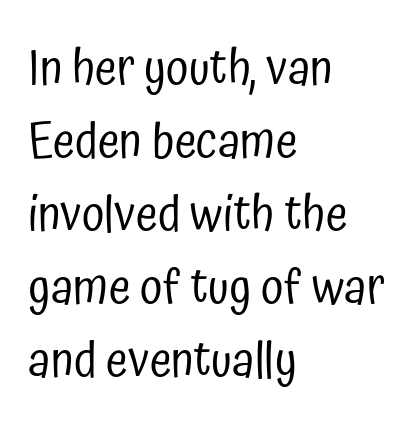
Q: Is the text bold? A: No.
Q: Is the text italic (slanted)? A: No, it is upright.
Q: Is the typeface a serif or a sans-serif typeface? A: Sans-serif.
Q: Is the text underlined? A: No.
Q: How is the paragraph aligned? A: Left-aligned.
Q: Is the spacing between letters normal or unusually wide? A: Normal.
Q: Is the spacing between lines tight, normal or loose? A: Normal.
Q: Width (condensed, normal, or wide)? A: Condensed.
Q: Stroke contrast? A: Low.
Q: x-height? A: Medium.
Q: Monospaced? A: No.
